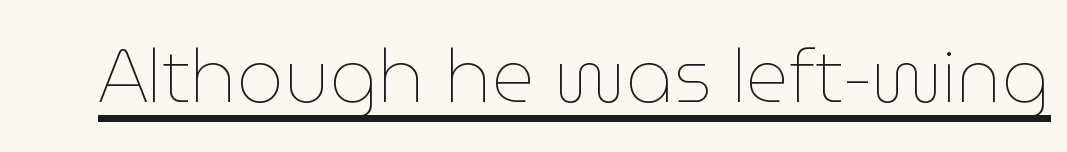
Think of a printed novel: that variable character pitch is what you see here. The rendered words wear a rule along their underside. Letters have the restrained weight of plain body copy at most. Look at the tracking — it's just the regular setting, nothing added. The font's upright variant was chosen for this text.
